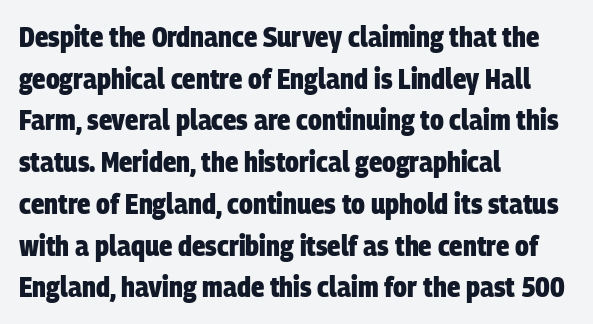
{"serif": "no", "bold": "yes", "weight": "heavy", "width": "condensed", "stroke_contrast": "low", "x_height": "large", "monospaced": "no", "underline": "no", "align": "left", "line_spacing": "normal", "line_spacing_ratio": 1.49, "letter_spacing": "normal", "letter_spacing_em": 0.0, "glyph_px": 28}
